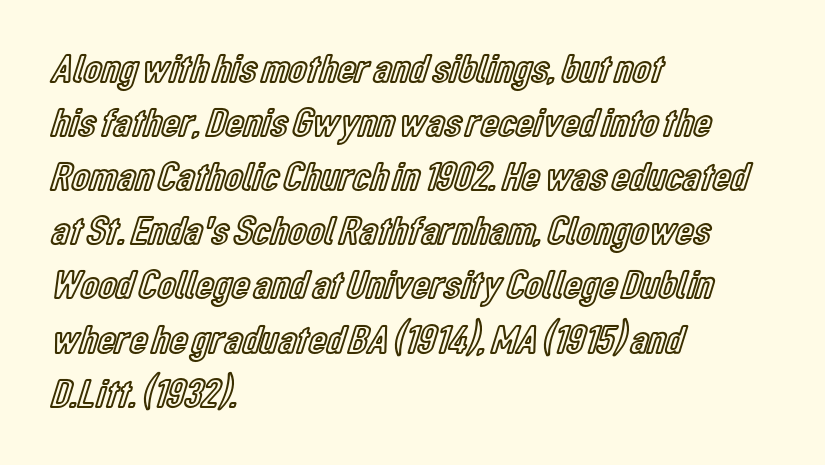
{"width": "condensed", "x_height": "medium", "monospaced": "no", "underline": "no", "align": "left", "line_spacing": "normal", "line_spacing_ratio": 1.32, "letter_spacing": "normal", "letter_spacing_em": 0.0, "glyph_px": 41}
